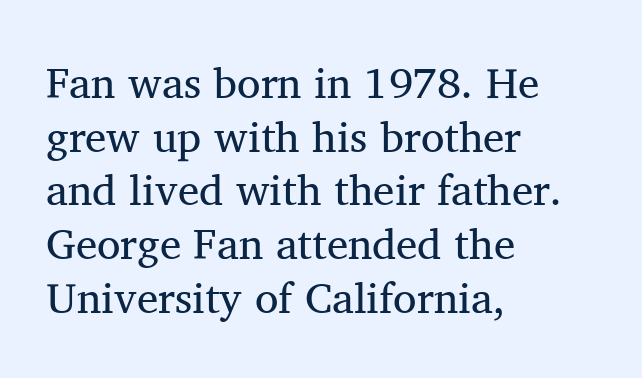
The image shows 43 px regular-weight serif type, upright; set left-aligned, normal line spacing (1.25x), normal letter spacing, not underlined; medium stroke contrast and a medium x-height.
